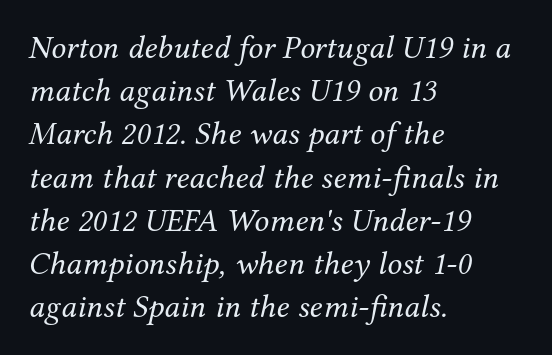
{"serif": "yes", "italic": "yes", "lean": "right", "slant_degrees": 12, "bold": "no", "weight": "regular", "width": "normal", "stroke_contrast": "medium", "x_height": "medium", "monospaced": "no", "underline": "no", "align": "left", "line_spacing": "normal", "line_spacing_ratio": 1.31, "letter_spacing": "normal", "letter_spacing_em": 0.0, "glyph_px": 33}
